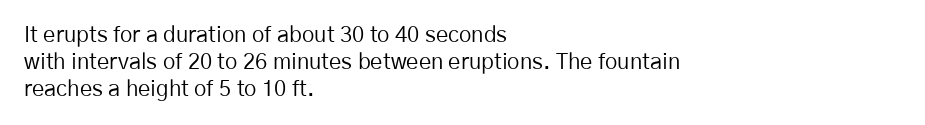
The image shows 22 px text type, upright; set left-aligned, line spacing 1.22x, normal letter spacing, not underlined.
